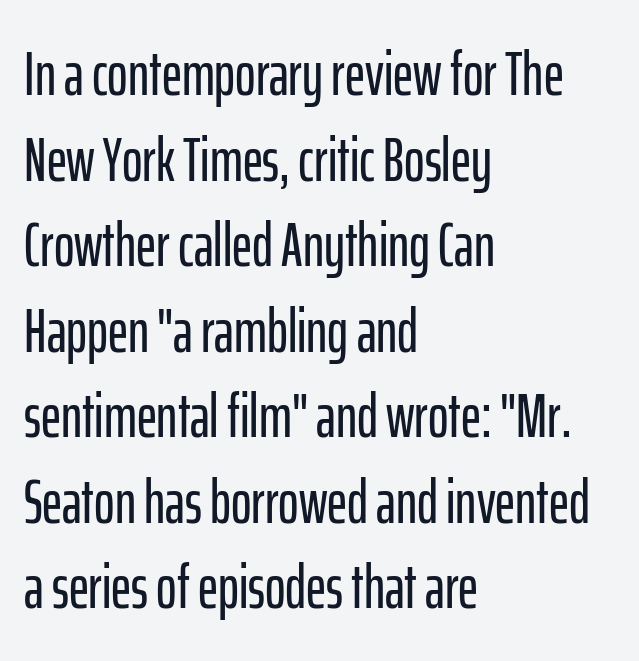
The image shows 62 px condensed sans-serif type, upright; set left-aligned, normal line spacing (1.38x), normal letter spacing, not underlined; low stroke contrast and a medium x-height.
